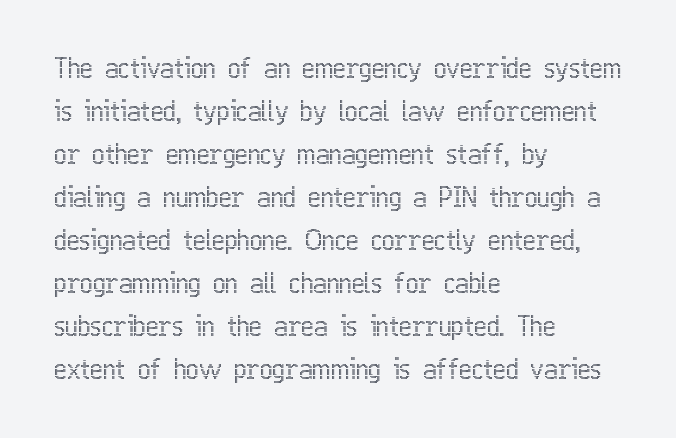
Q: Is the text italic (slanted)? A: No, it is upright.
Q: Is the text underlined? A: No.
Q: How is the paragraph aligned? A: Left-aligned.
Q: Is the spacing between letters normal or unusually wide? A: Normal.
Q: Is the spacing between lines tight, normal or loose? A: Normal.
